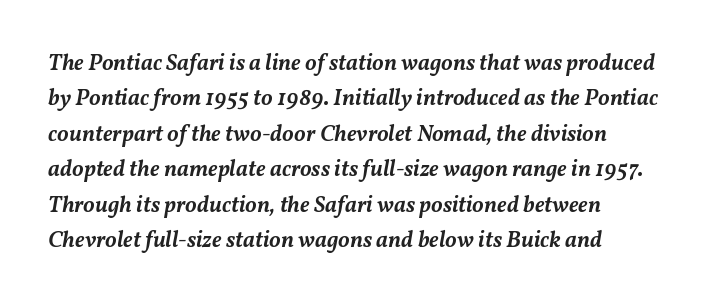
{"italic": "yes", "lean": "right", "slant_degrees": 11, "bold": "semi", "underline": "no", "align": "left", "line_spacing": "normal", "line_spacing_ratio": 1.54, "letter_spacing": "normal", "letter_spacing_em": 0.0, "glyph_px": 23}
